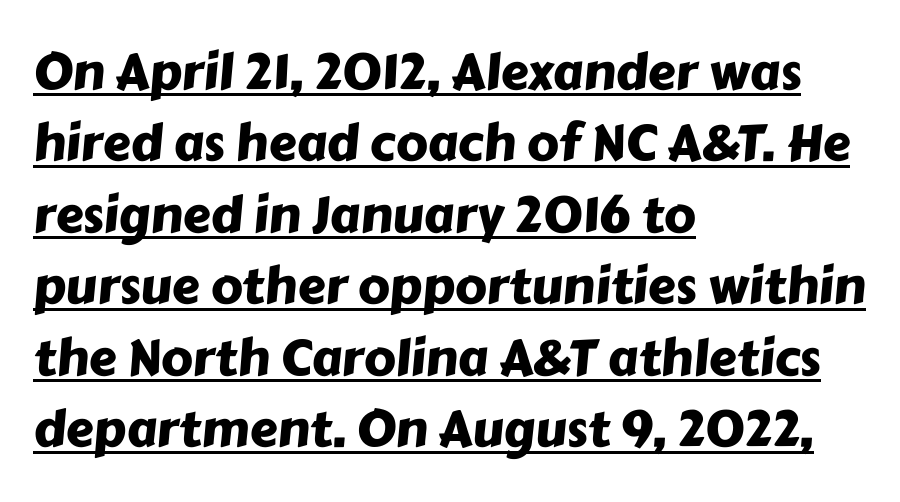
Q: Is the typeface a serif or a sans-serif typeface? A: Sans-serif.
Q: Is the text underlined? A: Yes.
Q: How is the paragraph aligned? A: Left-aligned.
Q: Is the spacing between letters normal or unusually wide? A: Normal.
Q: Is the spacing between lines tight, normal or loose? A: Normal.
Q: Width (condensed, normal, or wide)? A: Normal.
Q: Stroke contrast? A: Low.
Q: x-height? A: Medium.
Q: Monospaced? A: No.
